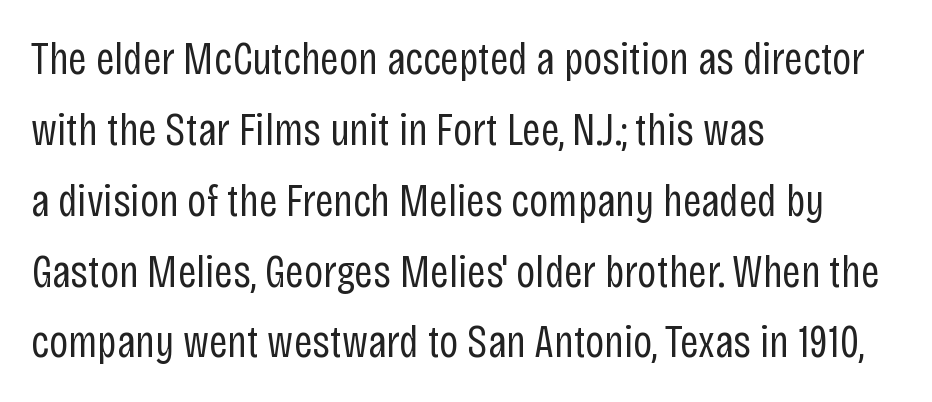
Interline gaps are of average width in this sample. This sample uses a sans-serif face. Designer's note — italics off, roman on. Weight: not bold — regular or lighter. Notice how the passage keeps a crisp vertical edge on the left only. Character widths vary here, with narrow letters taking less room than wide ones.
